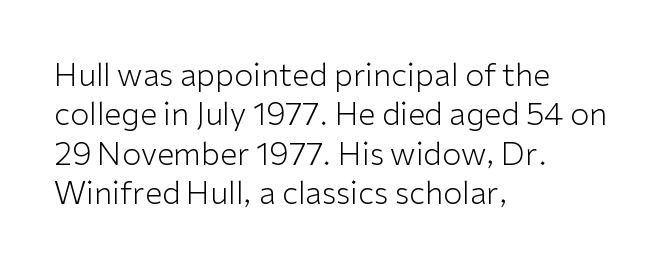
{"serif": "no", "italic": "no", "bold": "no", "weight": "light", "width": "normal", "stroke_contrast": "low", "x_height": "medium", "monospaced": "no", "underline": "no", "align": "left", "line_spacing": "normal", "line_spacing_ratio": 1.27, "letter_spacing": "normal", "letter_spacing_em": 0.0, "glyph_px": 31}
